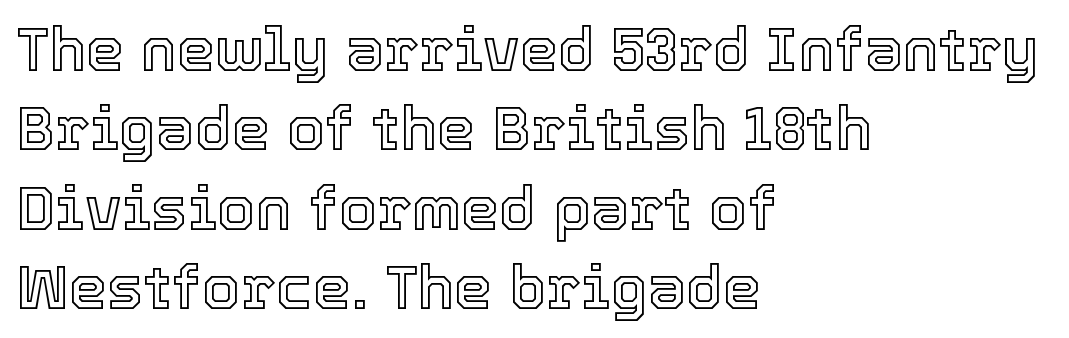
{"italic": "no", "width": "normal", "x_height": "medium", "monospaced": "no", "underline": "no", "align": "left", "line_spacing": "normal", "line_spacing_ratio": 1.3, "letter_spacing": "normal", "letter_spacing_em": 0.0, "glyph_px": 61}
